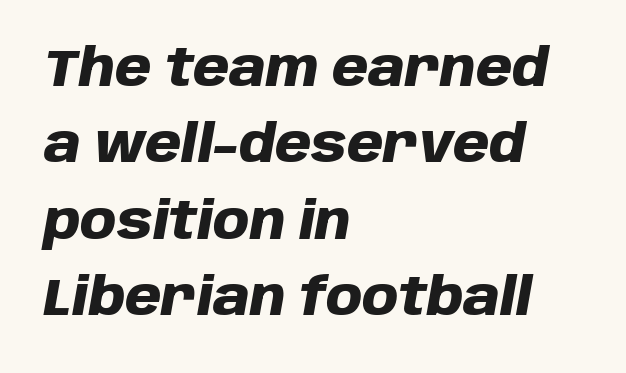
The image shows 52 px heavy type, italic (leaning right); set left-aligned, normal line spacing (1.47x), normal letter spacing, not underlined; low stroke contrast and a large x-height.
